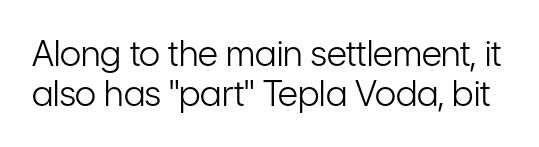
The image shows 35 px light, condensed sans-serif type, upright; set tight line spacing (1.13x), normal letter spacing, not underlined; low stroke contrast and a medium x-height.
